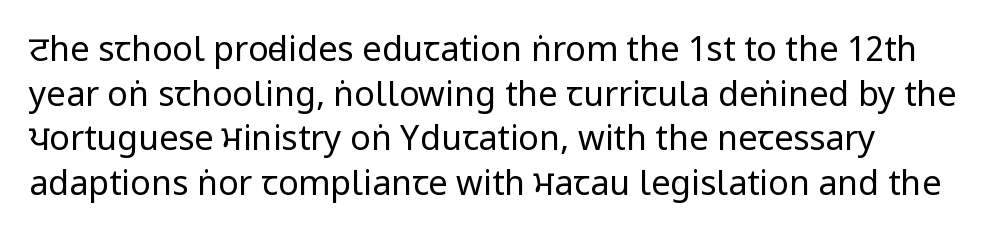
Q: Is the text bold? A: No.
Q: Is the text italic (slanted)? A: No, it is upright.
Q: Is the typeface a serif or a sans-serif typeface? A: Sans-serif.
Q: Is the text underlined? A: No.
Q: How is the paragraph aligned? A: Left-aligned.
Q: Is the spacing between letters normal or unusually wide? A: Normal.
Q: Is the spacing between lines tight, normal or loose? A: Normal.
Q: Width (condensed, normal, or wide)? A: Condensed.
Q: Stroke contrast? A: Low.
Q: x-height? A: Large.
Q: Monospaced? A: No.
